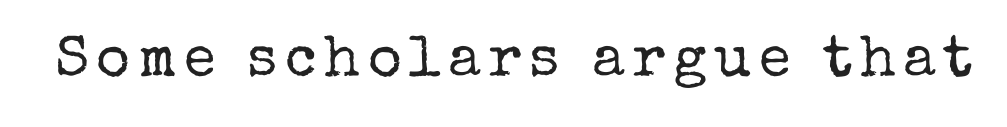
{"serif": "yes", "italic": "no", "bold": "no", "weight": "regular", "width": "normal", "stroke_contrast": "low", "x_height": "medium", "monospaced": "no", "underline": "no", "glyph_px": 58}
